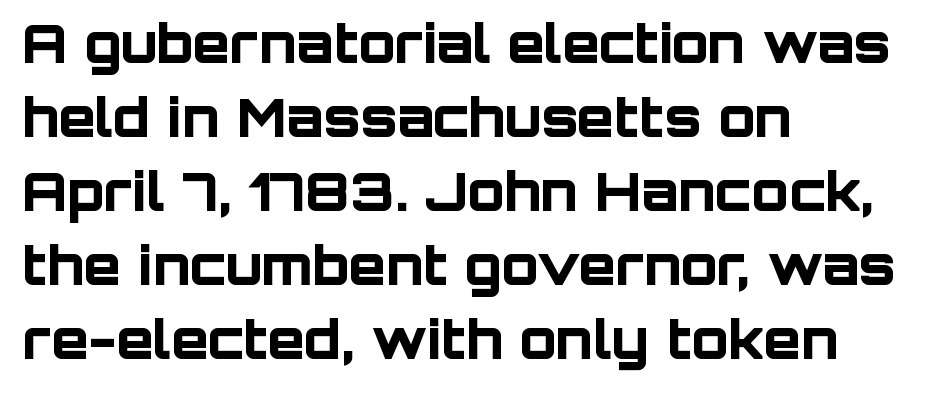
Q: Is the text bold? A: Yes.
Q: Is the text italic (slanted)? A: No, it is upright.
Q: Is the typeface a serif or a sans-serif typeface? A: Sans-serif.
Q: Is the text underlined? A: No.
Q: How is the paragraph aligned? A: Left-aligned.
Q: Is the spacing between letters normal or unusually wide? A: Normal.
Q: Is the spacing between lines tight, normal or loose? A: Normal.
Q: Width (condensed, normal, or wide)? A: Normal.
Q: Stroke contrast? A: Low.
Q: x-height? A: Large.
Q: Monospaced? A: No.
